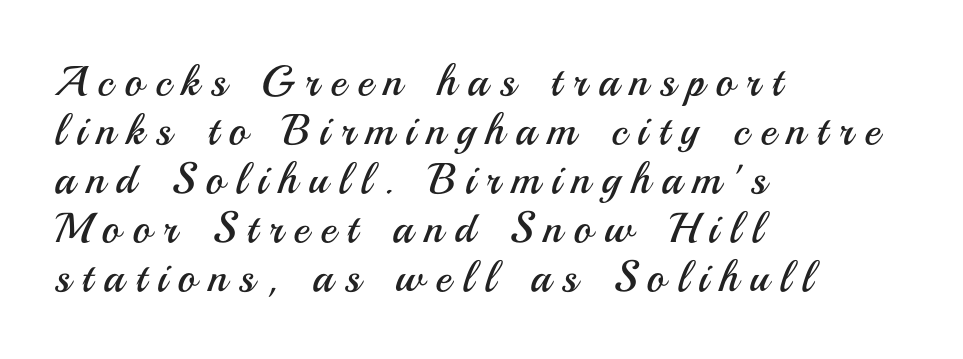
Q: Is the text bold? A: No.
Q: Is the text italic (slanted)? A: Yes.
Q: Is the typeface a serif or a sans-serif typeface? A: Sans-serif.
Q: Is the text underlined? A: No.
Q: How is the paragraph aligned? A: Left-aligned.
Q: Is the spacing between letters normal or unusually wide? A: Unusually wide.
Q: Is the spacing between lines tight, normal or loose? A: Tight.
Q: Width (condensed, normal, or wide)? A: Normal.
Q: Stroke contrast? A: Medium.
Q: x-height? A: Small.
Q: Monospaced? A: No.
